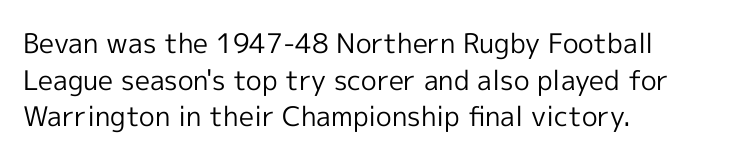
The image shows 27 px text type, upright; set left-aligned, normal line spacing (1.36x), normal letter spacing, not underlined.
